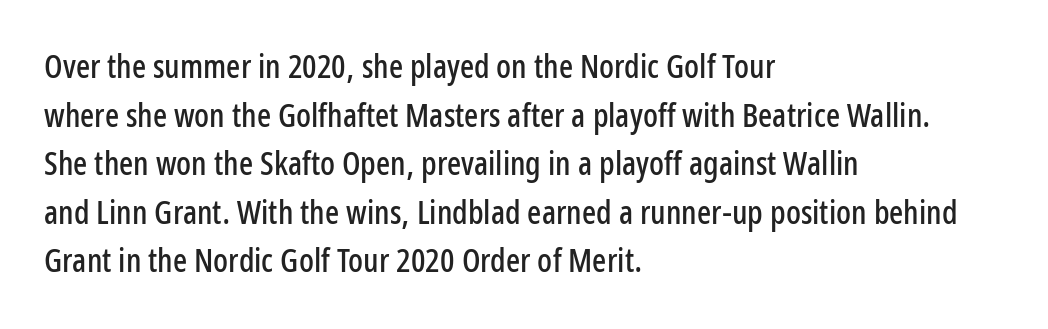
{"serif": "no", "italic": "no", "width": "condensed", "stroke_contrast": "low", "x_height": "medium", "monospaced": "no", "underline": "no", "align": "left", "line_spacing": "normal", "line_spacing_ratio": 1.47, "letter_spacing": "normal", "letter_spacing_em": 0.0, "glyph_px": 33}
